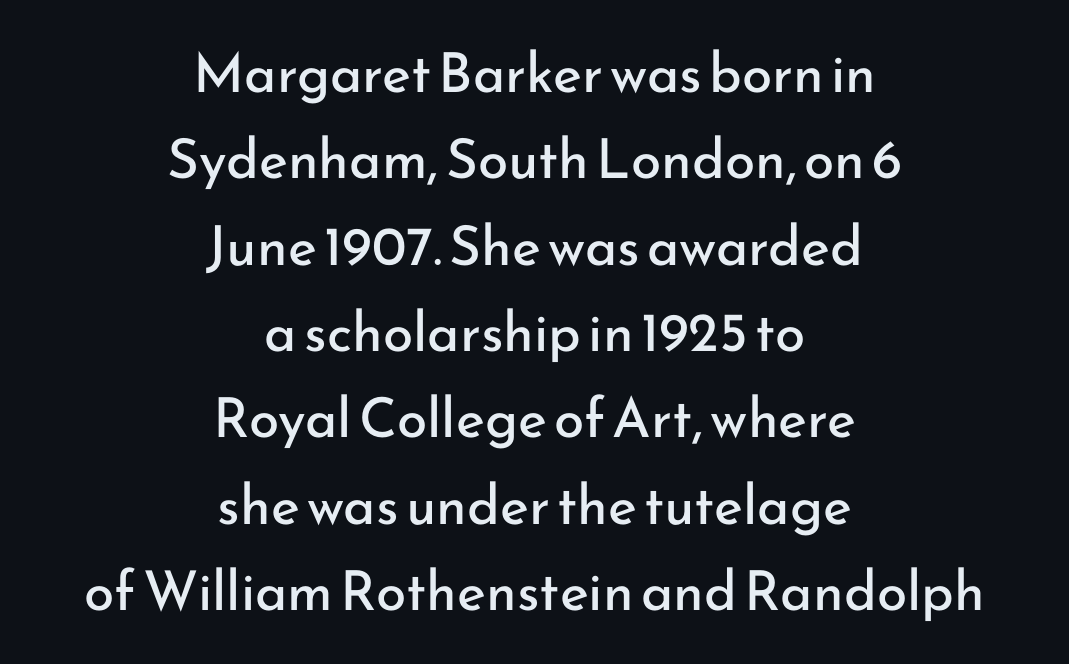
The image shows 55 px regular-weight sans-serif type, upright; set centered, normal line spacing (1.57x), normal letter spacing, not underlined; low stroke contrast and a small x-height.
